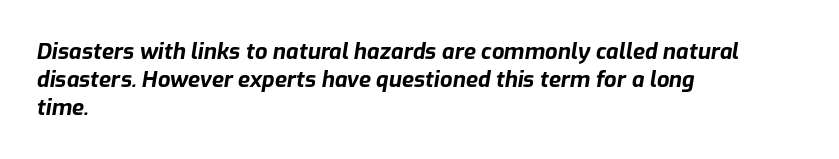
Q: Is the text bold? A: Yes.
Q: Is the text italic (slanted)? A: Yes, it leans right by about 9 degrees.
Q: Is the text underlined? A: No.
Q: How is the paragraph aligned? A: Left-aligned.
Q: Is the spacing between letters normal or unusually wide? A: Normal.
Q: Is the spacing between lines tight, normal or loose? A: Normal.
